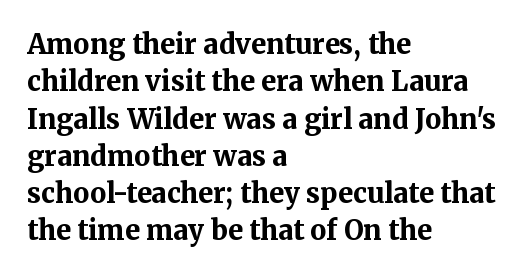
It's the straight-up-and-down kind of type. The lines are quadded left. Letter spacing: default. Rule under the text: the space is simply empty. The space between consecutive lines is moderate. Notice how thick the strokes are: this is what a full bold looks like.
